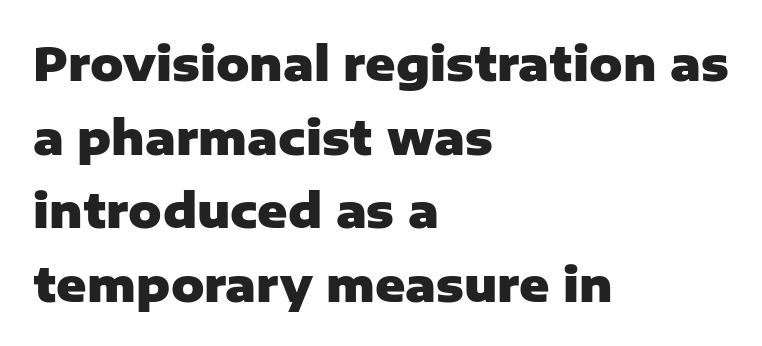
Do the characters align in a grid? No, the font is proportional. In terms of leading, this rendering sits right in the middle. Glance below the letters and you will spot only blank space. Plenty of ink on the page — the face is bold.
